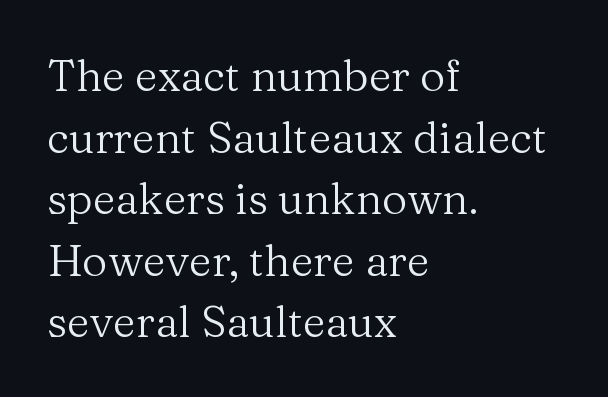
Q: Is the text bold? A: No.
Q: Is the text italic (slanted)? A: No, it is upright.
Q: Is the typeface a serif or a sans-serif typeface? A: Serif.
Q: Is the text underlined? A: No.
Q: How is the paragraph aligned? A: Left-aligned.
Q: Is the spacing between letters normal or unusually wide? A: Normal.
Q: Is the spacing between lines tight, normal or loose? A: Normal.
Q: Width (condensed, normal, or wide)? A: Normal.
Q: Stroke contrast? A: Medium.
Q: x-height? A: Medium.
Q: Monospaced? A: No.
